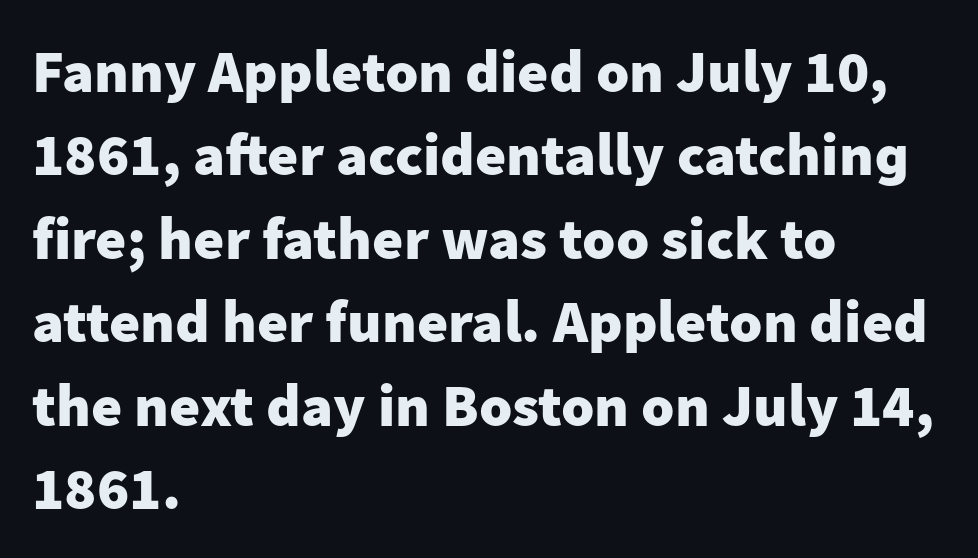
The rendering uses a moderate line-height, typical for paragraphs. The lines in this sample share a left origin and differ only in where they stop. The tracking reads as untouched default to a designer's eye. Descenders hang freely into open space.
